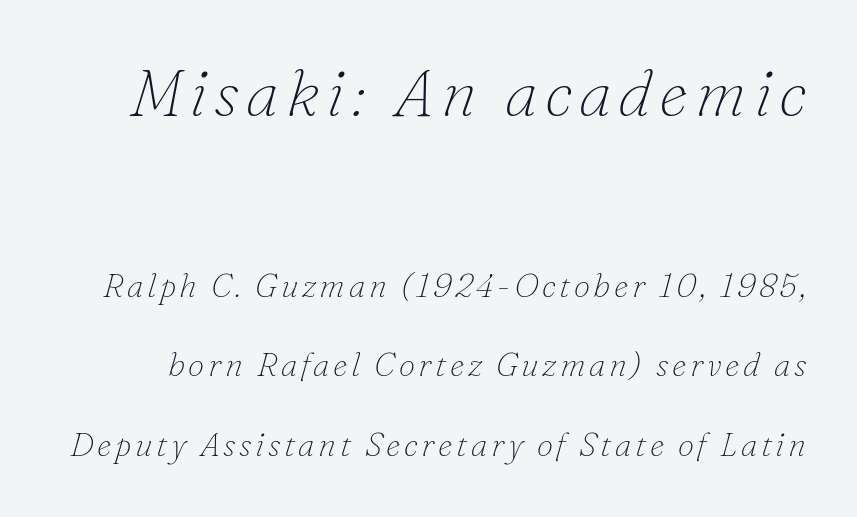
Q: Is the text bold? A: No.
Q: Is the text italic (slanted)? A: Yes, it leans right by about 16 degrees.
Q: Is the typeface a serif or a sans-serif typeface? A: Serif.
Q: Is the text underlined? A: No.
Q: Is the spacing between lines tight, normal or loose? A: Loose.
Q: Which block of text is set in a larger size, the first (top) or the second (bottom)? A: The first (top) one.
Q: Width (condensed, normal, or wide)? A: Normal.
Q: Stroke contrast? A: Low.
Q: x-height? A: Small.
Q: Monospaced? A: No.
